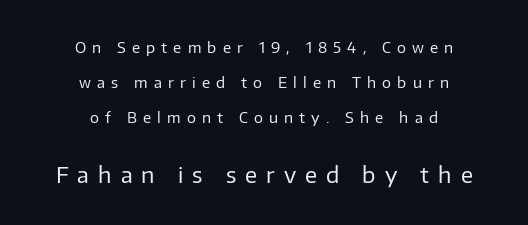
{"italic": "no", "bold": "no", "underline": "no", "align": "center", "line_spacing": "loose", "line_spacing_ratio": 2.34, "letter_spacing": "wide", "letter_spacing_em": 0.41, "larger_block": "second", "size_ratio": 1.47, "glyph_px": 22}
